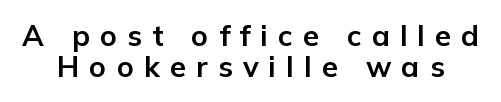
Q: Is the text bold? A: Yes.
Q: Is the text italic (slanted)? A: No, it is upright.
Q: Is the typeface a serif or a sans-serif typeface? A: Sans-serif.
Q: Is the text underlined? A: No.
Q: Is the spacing between letters normal or unusually wide? A: Unusually wide.
Q: Is the spacing between lines tight, normal or loose? A: Tight.
Q: Width (condensed, normal, or wide)? A: Normal.
Q: Stroke contrast? A: Low.
Q: x-height? A: Medium.
Q: Monospaced? A: No.
